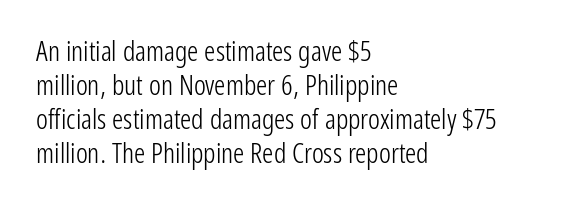
Posture: straight, roman, zero tilt. Descenders hang freely into open space. The face looks like a standard text weight, possibly lighter. A classic flush-left, rag-right setting is used for this passage.
